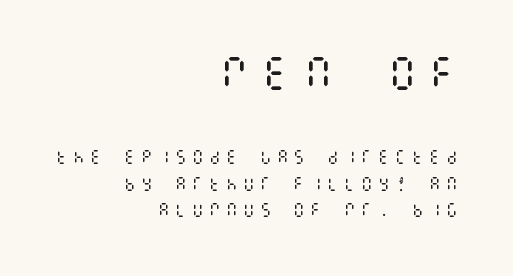
Q: Is the text bold? A: No.
Q: Is the text italic (slanted)? A: No, it is upright.
Q: Is the text underlined? A: No.
Q: How is the paragraph aligned? A: Right-aligned.
Q: Is the spacing between letters normal or unusually wide? A: Unusually wide.
Q: Which block of text is set in a larger size, the first (top) or the second (bottom)? A: The first (top) one.
Q: Width (condensed, normal, or wide)? A: Condensed.
Q: Stroke contrast? A: Medium.
Q: x-height? A: Large.
